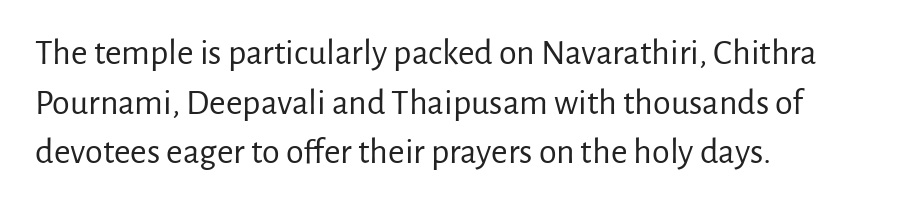
Q: Is the text bold? A: No.
Q: Is the text italic (slanted)? A: No, it is upright.
Q: Is the typeface a serif or a sans-serif typeface? A: Sans-serif.
Q: Is the text underlined? A: No.
Q: How is the paragraph aligned? A: Left-aligned.
Q: Is the spacing between letters normal or unusually wide? A: Normal.
Q: Is the spacing between lines tight, normal or loose? A: Normal.
Q: Width (condensed, normal, or wide)? A: Normal.
Q: Stroke contrast? A: Low.
Q: x-height? A: Medium.
Q: Monospaced? A: No.
